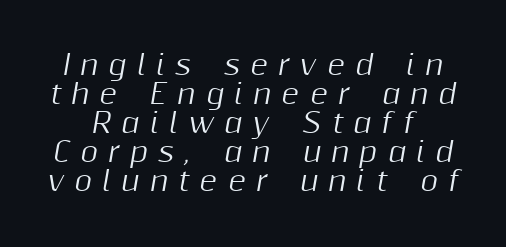
Q: Is the text italic (slanted)? A: Yes, it leans right by about 10 degrees.
Q: Is the text underlined? A: No.
Q: How is the paragraph aligned? A: Centered.
Q: Is the spacing between letters normal or unusually wide? A: Unusually wide.
Q: Is the spacing between lines tight, normal or loose? A: Tight.
